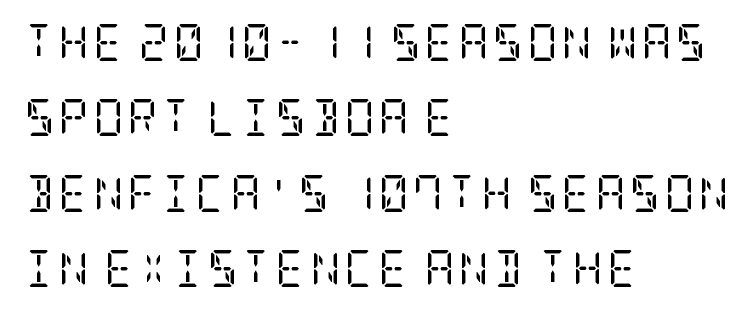
{"serif": "yes", "italic": "no", "bold": "no", "weight": "regular", "width": "condensed", "stroke_contrast": "low", "x_height": "large", "underline": "no", "align": "left", "line_spacing": "loose", "line_spacing_ratio": 2.04, "glyph_px": 37}
